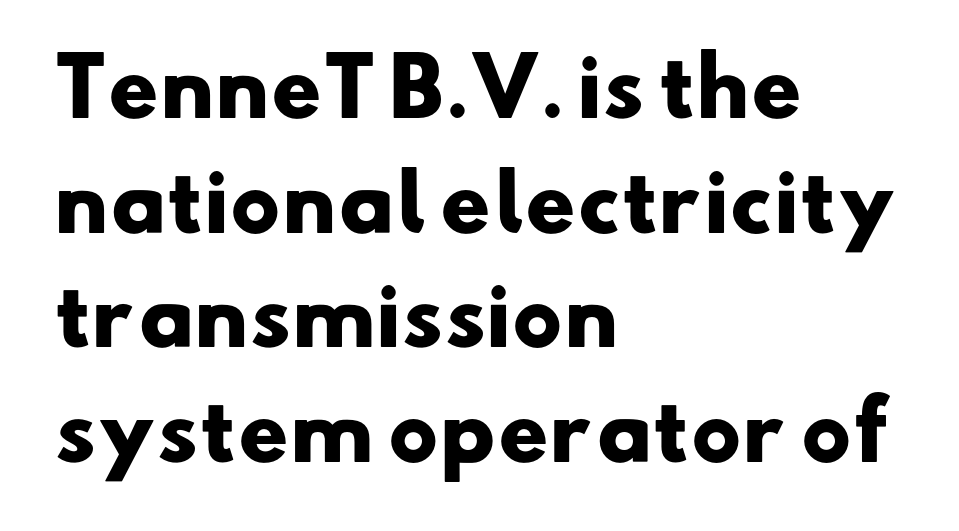
Default kerning and tracking; the words read as compact shapes. Varying glyph widths throughout — classic text-font behaviour. Every letter is thick-stroked: bold, no question. Caption: multi-line text, flush left, ragged right. Is this a sans? Yes — the strokes have no serifs.
